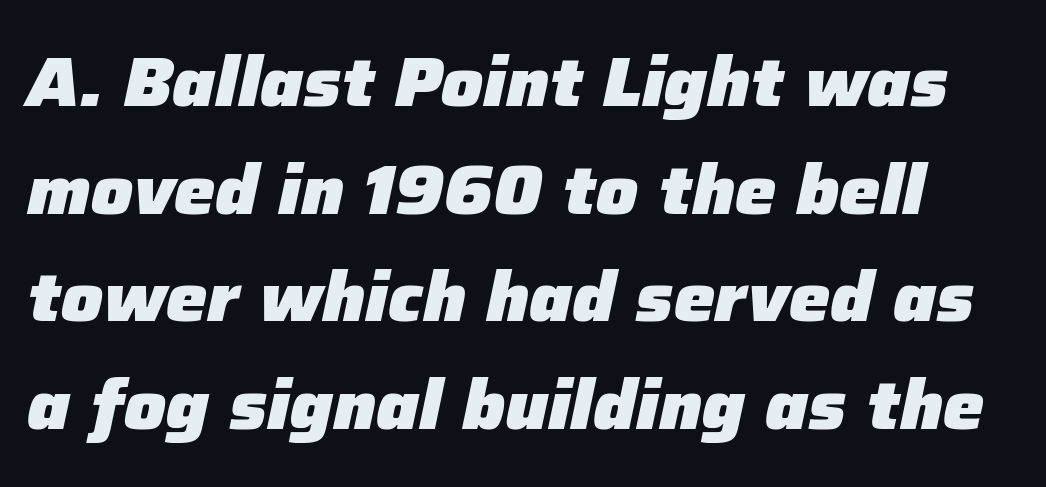
Q: Is the text bold? A: Yes.
Q: Is the text italic (slanted)? A: Yes, it leans right by about 12 degrees.
Q: Is the text underlined? A: No.
Q: Is the spacing between letters normal or unusually wide? A: Normal.
Q: Is the spacing between lines tight, normal or loose? A: Normal.
Q: Width (condensed, normal, or wide)? A: Normal.
Q: Stroke contrast? A: Low.
Q: x-height? A: Medium.
Q: Monospaced? A: No.
